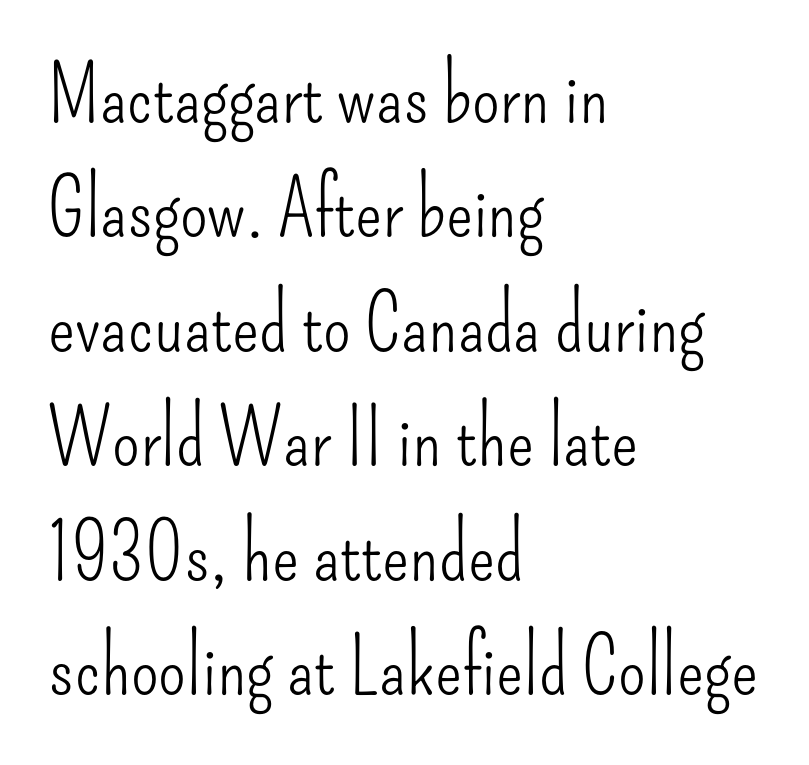
Q: Is the text bold? A: No.
Q: Is the text italic (slanted)? A: No, it is upright.
Q: Is the typeface a serif or a sans-serif typeface? A: Sans-serif.
Q: Is the text underlined? A: No.
Q: How is the paragraph aligned? A: Left-aligned.
Q: Is the spacing between letters normal or unusually wide? A: Normal.
Q: Is the spacing between lines tight, normal or loose? A: Normal.
Q: Width (condensed, normal, or wide)? A: Condensed.
Q: Stroke contrast? A: Low.
Q: x-height? A: Small.
Q: Monospaced? A: No.
